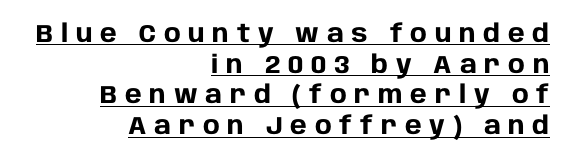
Every stem runs plumb, perpendicular to the baseline. This is underlined copy, the kind a proofreader might mark for attention. Right-aligned paragraph, ragged on the left. The strokes are fattened all the way to bold. Each word looks stretched out because of the extra space between its letters.
